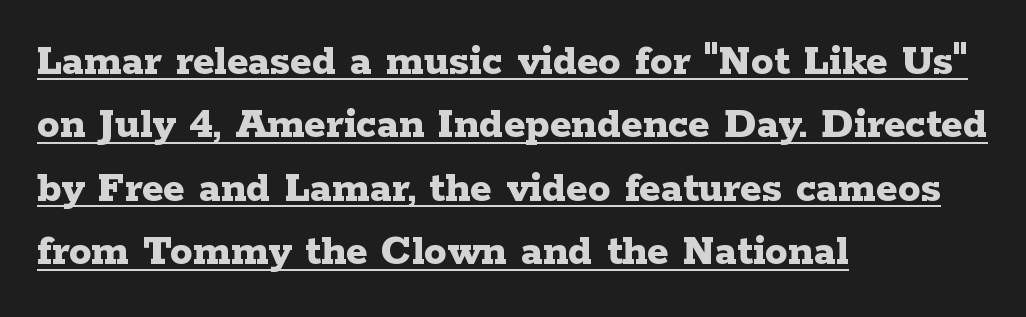
{"serif": "yes", "italic": "no", "bold": "yes", "weight": "bold", "width": "wide", "stroke_contrast": "low", "x_height": "medium", "monospaced": "no", "underline": "yes", "align": "left", "line_spacing": "normal", "line_spacing_ratio": 1.41, "letter_spacing": "normal", "letter_spacing_em": 0.0, "glyph_px": 45}
